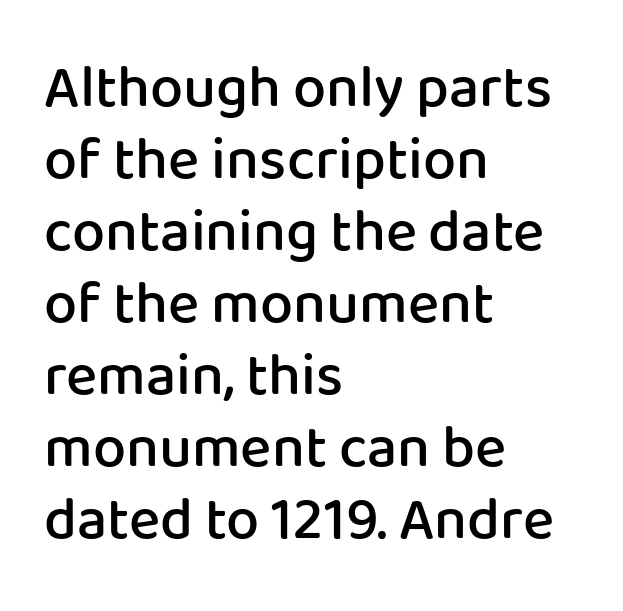
No extra tracking has been applied to these lines. Casual observation: everything's shoved over to the left. Type style note: lacks serifs. As a designer I'd log this as weight 600, semibold. These lines are rendered in a variable-pitch font. The font's upright variant was chosen for this text.
